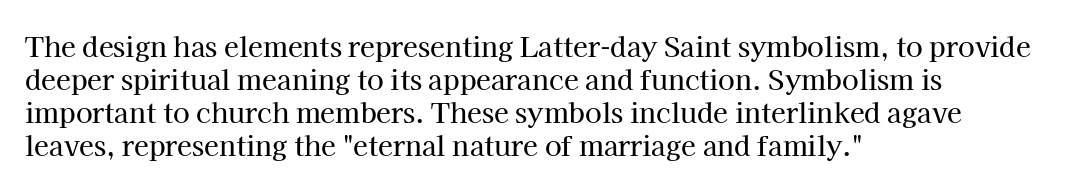
{"italic": "no", "underline": "no", "align": "left", "line_spacing_ratio": 1.22, "letter_spacing": "normal", "letter_spacing_em": 0.0, "glyph_px": 27}
